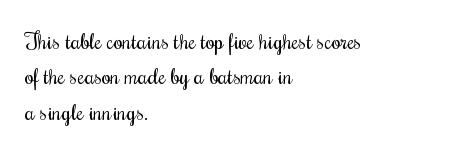
The face looks like a standard text weight, possibly lighter. These lines keep a tight, regular rhythm from letter to letter. Leading matches the norm, producing a regular column. Left-aligned paragraph, ragged on the right. The space directly below the letters is spotless.
